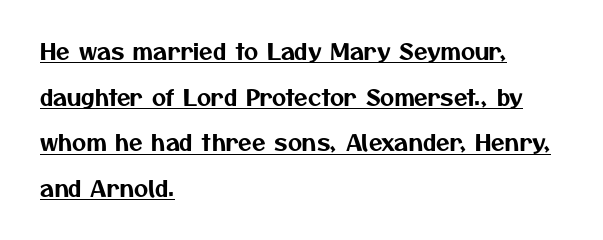
The image shows 22 px text type; set left-aligned, loose line spacing (2.07x), normal letter spacing, underlined.
